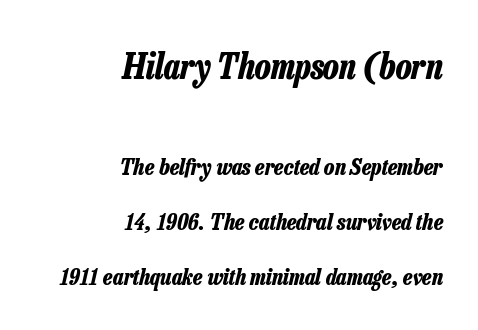
Q: Is the text bold? A: Yes.
Q: Is the text italic (slanted)? A: Yes, it leans right by about 13 degrees.
Q: Is the text underlined? A: No.
Q: How is the paragraph aligned? A: Right-aligned.
Q: Is the spacing between letters normal or unusually wide? A: Normal.
Q: Is the spacing between lines tight, normal or loose? A: Loose.
Q: Which block of text is set in a larger size, the first (top) or the second (bottom)? A: The first (top) one.
Q: Width (condensed, normal, or wide)? A: Condensed.
Q: Stroke contrast? A: Low.
Q: x-height? A: Medium.
Q: Monospaced? A: No.
